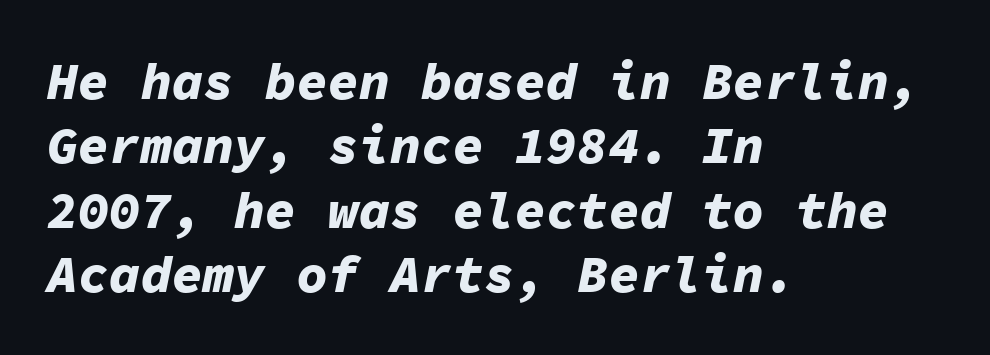
The face used here has the dense, thick strokes of a bold. Characters follow at the spacing the type designer built in. Underlining? Definitely not there. Typeset ragged right — the left edge is the straight one. Think of a typewriter: that constant character pitch is what you see here.
